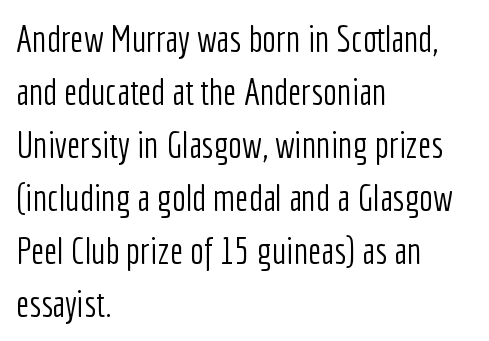
How would I describe the line gaps? Plain and ordinary. Examine the stroke ends and you'll find no serifs. Vertical stems look standard width or narrower in stroke. Here the designer chose a conventional face with non-uniform glyph widths. Teacher's note: observe the even left margin — that is flush-left alignment. Characters follow at the spacing the type designer built in.
